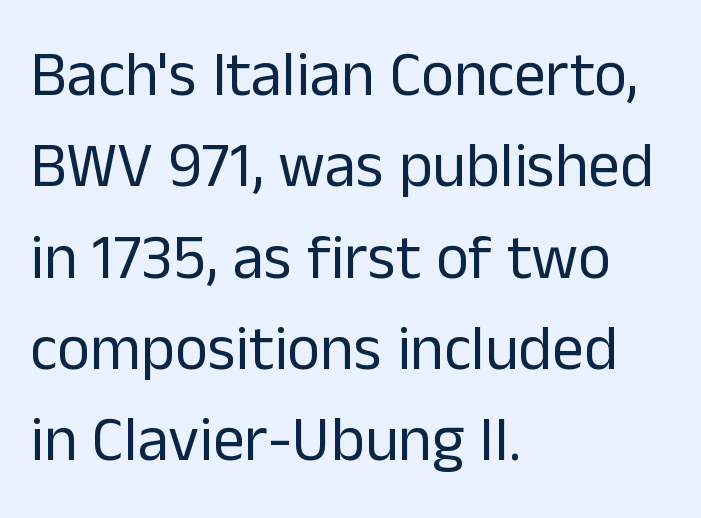
The image shows 63 px regular-weight sans-serif type, upright; set left-aligned, normal line spacing (1.45x), normal letter spacing, not underlined; low stroke contrast and a medium x-height.
